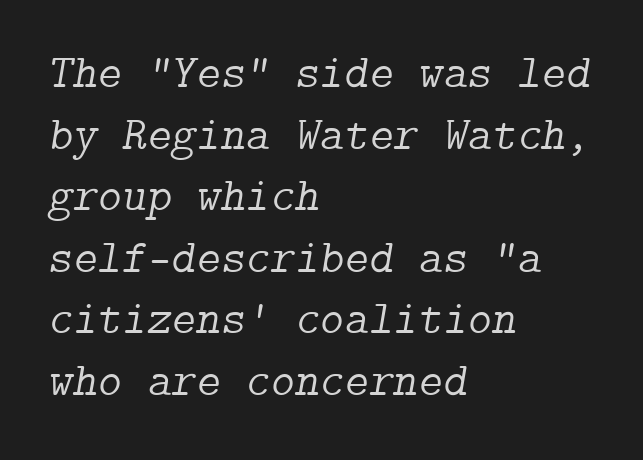
Q: Is the text bold? A: No.
Q: Is the text italic (slanted)? A: Yes, it leans right by about 9 degrees.
Q: Is the typeface a serif or a sans-serif typeface? A: Serif.
Q: Is the text underlined? A: No.
Q: How is the paragraph aligned? A: Left-aligned.
Q: Is the spacing between letters normal or unusually wide? A: Normal.
Q: Is the spacing between lines tight, normal or loose? A: Normal.
Q: Width (condensed, normal, or wide)? A: Normal.
Q: Stroke contrast? A: Low.
Q: x-height? A: Medium.
